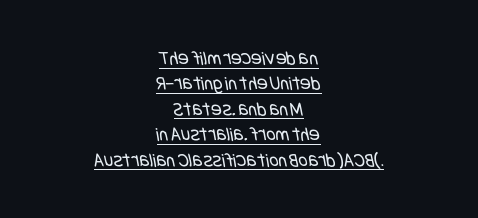
{"bold": "no", "underline": "yes", "align": "center", "line_spacing": "normal", "line_spacing_ratio": 1.27, "letter_spacing": "normal", "letter_spacing_em": 0.0, "glyph_px": 20}
